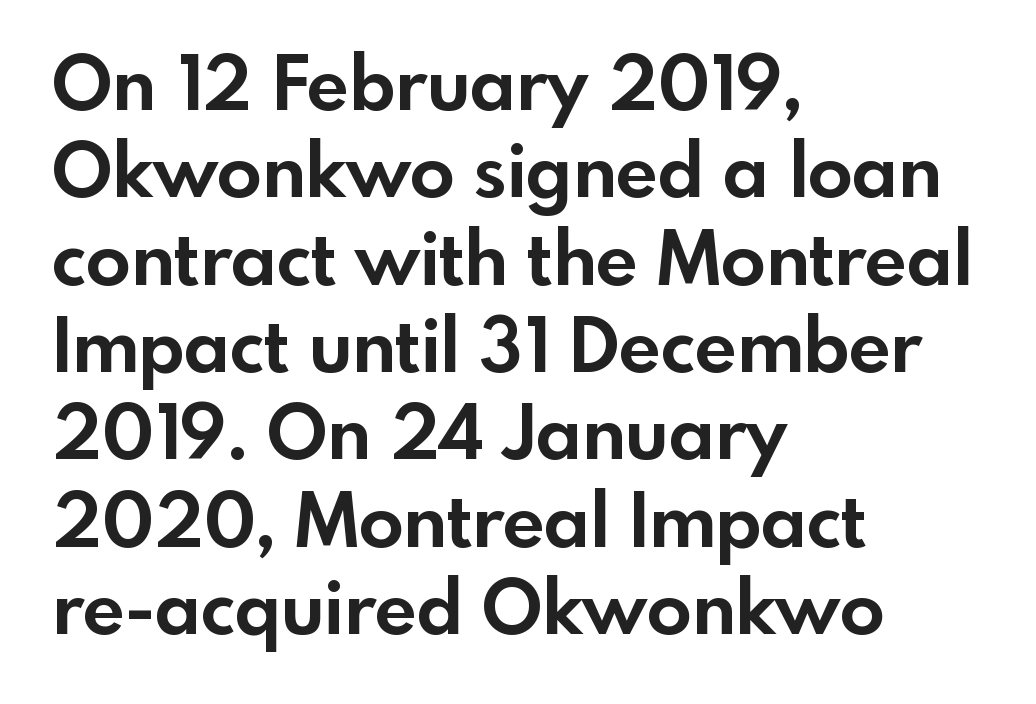
{"serif": "no", "italic": "no", "bold": "yes", "weight": "bold", "width": "normal", "x_height": "small", "monospaced": "no", "underline": "no", "align": "left", "line_spacing_ratio": 1.18, "letter_spacing": "normal", "letter_spacing_em": 0.0, "glyph_px": 74}
